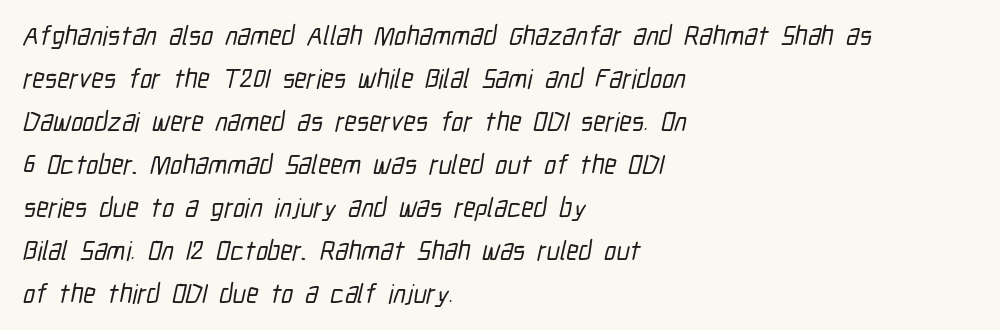
Letters rest on an invisible, unmarked baseline. Leading matches the norm, producing a regular column. Compared with typical body copy, the letter spacing here is the same. All the whitespace from short lines collects on the right.
